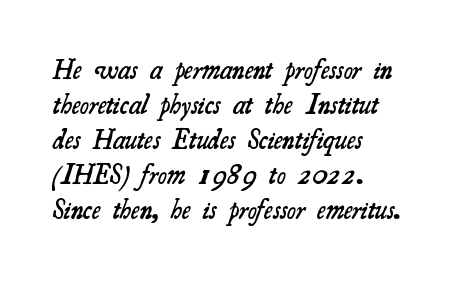
The image shows 27 px text type; set left-aligned, normal line spacing (1.3x), normal letter spacing, not underlined.
